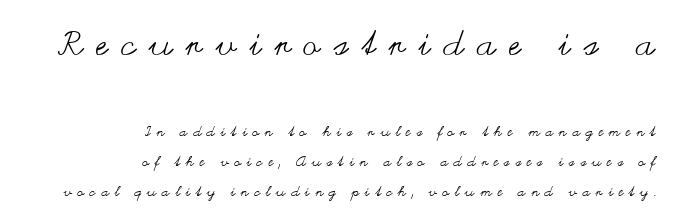
{"bold": "no", "weight": "regular", "width": "wide", "stroke_contrast": "medium", "x_height": "small", "monospaced": "no", "underline": "no", "align": "right", "line_spacing": "loose", "line_spacing_ratio": 2.16, "letter_spacing": "wide", "letter_spacing_em": 0.4, "larger_block": "first", "size_ratio": 2.43, "glyph_px": 34}
